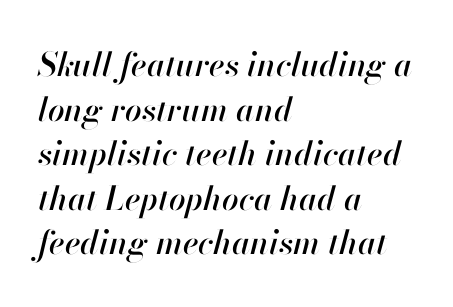
{"italic": "yes", "lean": "right", "slant_degrees": 13, "width": "normal", "stroke_contrast": "high", "x_height": "small", "monospaced": "no", "underline": "no", "align": "left", "line_spacing": "normal", "line_spacing_ratio": 1.35, "letter_spacing": "normal", "letter_spacing_em": 0.0, "glyph_px": 33}
